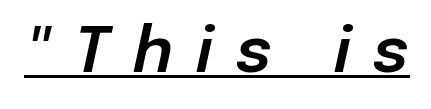
Q: Is the text italic (slanted)? A: Yes, it leans right by about 12 degrees.
Q: Is the text underlined? A: Yes.
Q: Is the spacing between letters normal or unusually wide? A: Unusually wide.
Q: Width (condensed, normal, or wide)? A: Normal.
Q: Stroke contrast? A: Low.
Q: x-height? A: Medium.
Q: Monospaced? A: No.
